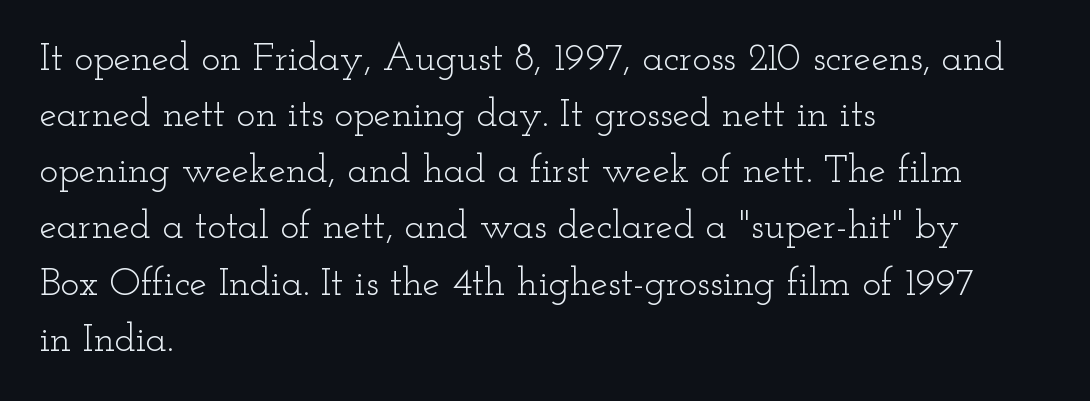
Q: Is the text bold? A: No.
Q: Is the text italic (slanted)? A: No, it is upright.
Q: Is the typeface a serif or a sans-serif typeface? A: Serif.
Q: Is the text underlined? A: No.
Q: How is the paragraph aligned? A: Left-aligned.
Q: Is the spacing between letters normal or unusually wide? A: Normal.
Q: Is the spacing between lines tight, normal or loose? A: Normal.
Q: Width (condensed, normal, or wide)? A: Wide.
Q: Stroke contrast? A: Low.
Q: x-height? A: Small.
Q: Monospaced? A: No.
